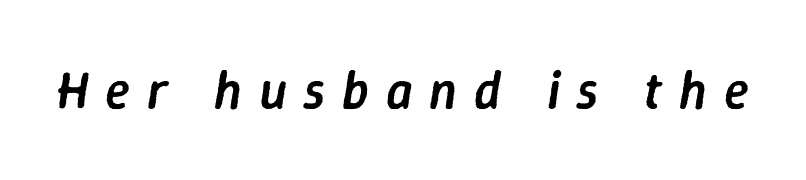
Q: Is the text bold? A: Semi-bold.
Q: Is the text italic (slanted)? A: Yes, it leans right by about 9 degrees.
Q: Is the text underlined? A: No.
Q: Is the spacing between letters normal or unusually wide? A: Unusually wide.
Q: Width (condensed, normal, or wide)? A: Normal.
Q: Stroke contrast? A: Low.
Q: x-height? A: Medium.
Q: Monospaced? A: No.
